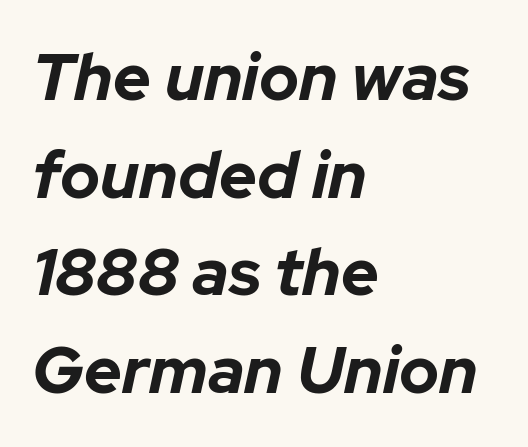
Q: Is the text bold? A: Yes.
Q: Is the text italic (slanted)? A: Yes, it leans right by about 12 degrees.
Q: Is the text underlined? A: No.
Q: How is the paragraph aligned? A: Left-aligned.
Q: Is the spacing between letters normal or unusually wide? A: Normal.
Q: Is the spacing between lines tight, normal or loose? A: Normal.
Q: Width (condensed, normal, or wide)? A: Normal.
Q: Stroke contrast? A: Low.
Q: x-height? A: Medium.
Q: Monospaced? A: No.
